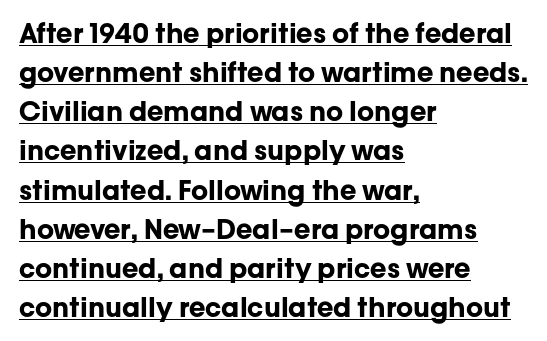
The image shows 27 px bold type, upright; set left-aligned, normal line spacing (1.45x), normal letter spacing, underlined.
